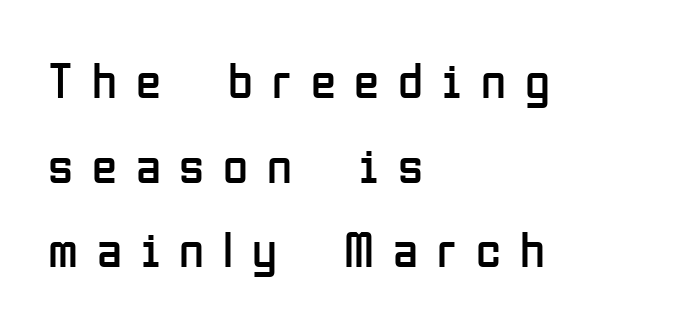
The image shows 51 px regular-weight, condensed sans-serif type, upright; set left-aligned, normal line spacing (1.66x), unusually wide letter spacing (+0.37 em), not underlined; low stroke contrast and a medium x-height.
